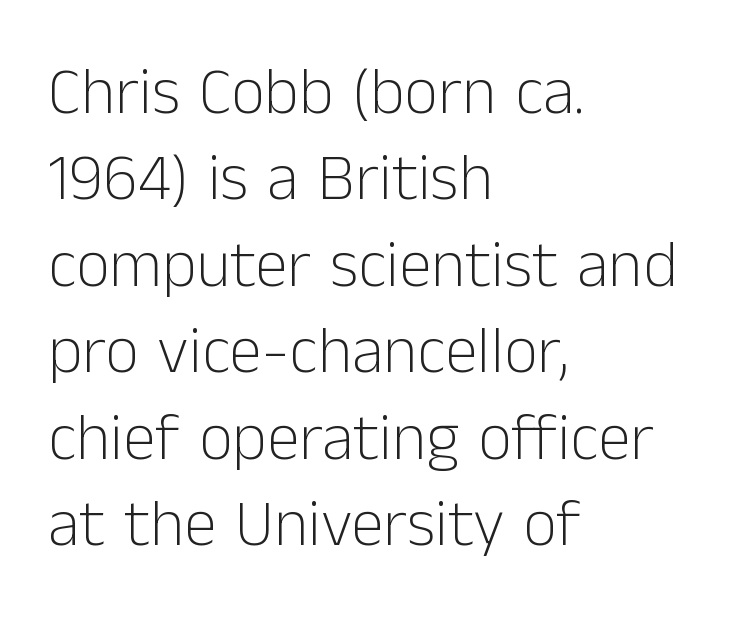
{"serif": "no", "italic": "no", "bold": "no", "weight": "light", "width": "normal", "stroke_contrast": "low", "x_height": "medium", "monospaced": "no", "underline": "no", "align": "left", "line_spacing": "normal", "line_spacing_ratio": 1.31, "letter_spacing": "normal", "letter_spacing_em": 0.0, "glyph_px": 66}
